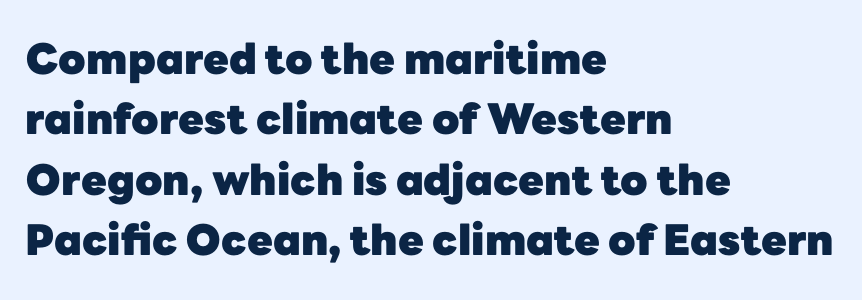
{"serif": "no", "italic": "no", "bold": "yes", "weight": "heavy", "width": "normal", "stroke_contrast": "low", "x_height": "medium", "monospaced": "no", "underline": "no", "align": "left", "line_spacing": "normal", "line_spacing_ratio": 1.44, "letter_spacing": "normal", "letter_spacing_em": 0.0, "glyph_px": 42}
